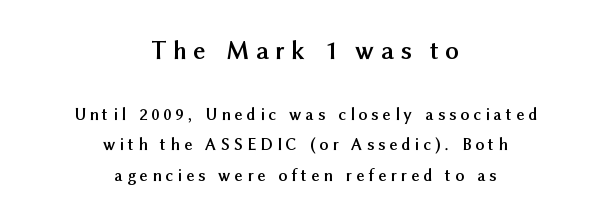
{"italic": "no", "bold": "yes", "underline": "no", "align": "center", "line_spacing_ratio": 1.8, "letter_spacing": "wide", "letter_spacing_em": 0.26, "larger_block": "first", "size_ratio": 1.53, "glyph_px": 26}
